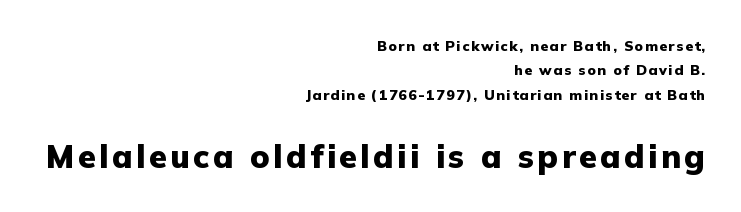
The ragged edge is on the left, which tells us the setting is flush right. As a designer I'd log this as weight 700, bold. The font family rendered here belongs to the sans-serif group. A student would notice the bottom passage is typeset larger than what precedes it. Quick note: not italic, upright. Here the designer chose a conventional face with non-uniform glyph widths.
